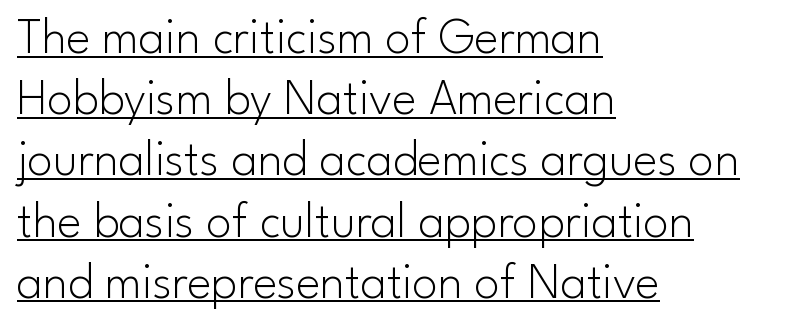
The image shows 51 px light sans-serif type, upright; set left-aligned, line spacing 1.2x, normal letter spacing, underlined; low stroke contrast and a small x-height.
